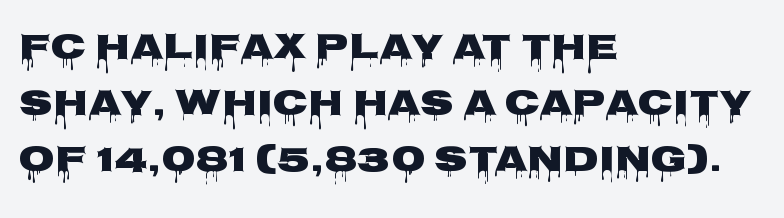
Q: Is the text bold? A: Yes.
Q: Is the text italic (slanted)? A: No, it is upright.
Q: Is the typeface a serif or a sans-serif typeface? A: Sans-serif.
Q: Is the text underlined? A: No.
Q: How is the paragraph aligned? A: Left-aligned.
Q: Is the spacing between letters normal or unusually wide? A: Normal.
Q: Is the spacing between lines tight, normal or loose? A: Normal.
Q: Width (condensed, normal, or wide)? A: Wide.
Q: Stroke contrast? A: Low.
Q: x-height? A: Large.
Q: Monospaced? A: No.
